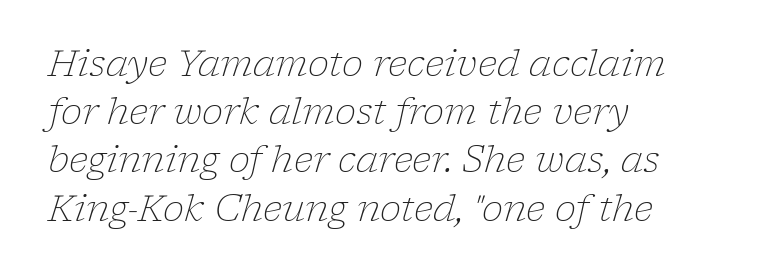
{"serif": "yes", "italic": "yes", "lean": "right", "slant_degrees": 17, "bold": "no", "weight": "light", "width": "normal", "stroke_contrast": "low", "x_height": "medium", "monospaced": "no", "underline": "no", "align": "left", "line_spacing": "normal", "line_spacing_ratio": 1.34, "letter_spacing": "normal", "letter_spacing_em": 0.0, "glyph_px": 36}
